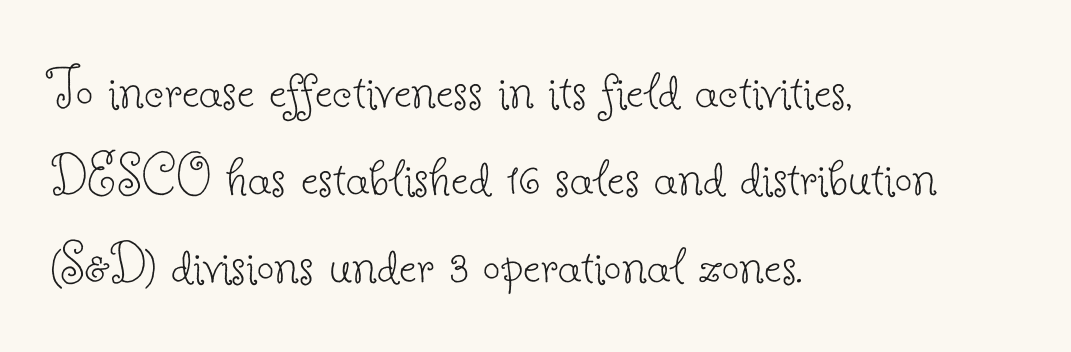
{"serif": "yes", "italic": "no", "bold": "no", "weight": "thin", "width": "normal", "stroke_contrast": "low", "x_height": "small", "monospaced": "no", "underline": "no", "align": "left", "line_spacing": "normal", "line_spacing_ratio": 1.41, "letter_spacing": "normal", "letter_spacing_em": 0.0, "glyph_px": 62}
